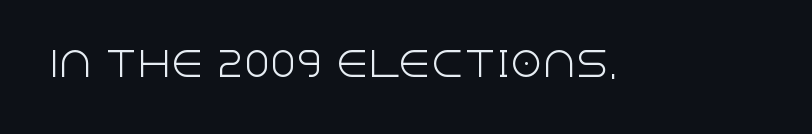
Typographically, this falls in the sans-serif category. How are the letters spaced? Ordinarily, with no added tracking. Posture: upright roman. This sample has the flowing, uneven cadence of proportional lettering. The space directly below the letters is spotless.
